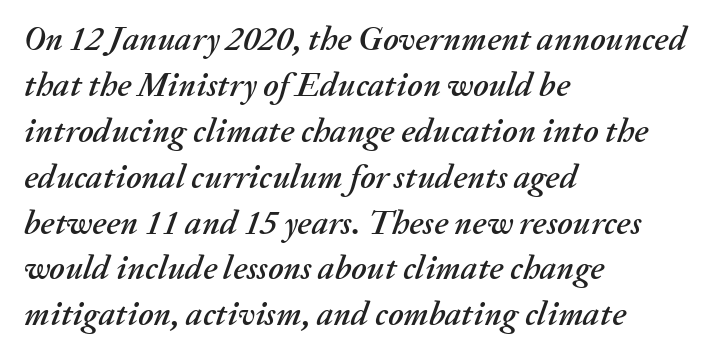
{"italic": "yes", "lean": "right", "slant_degrees": 20, "width": "normal", "stroke_contrast": "medium", "x_height": "medium", "monospaced": "no", "underline": "no", "align": "left", "line_spacing": "normal", "line_spacing_ratio": 1.35, "letter_spacing": "normal", "letter_spacing_em": 0.0, "glyph_px": 34}
